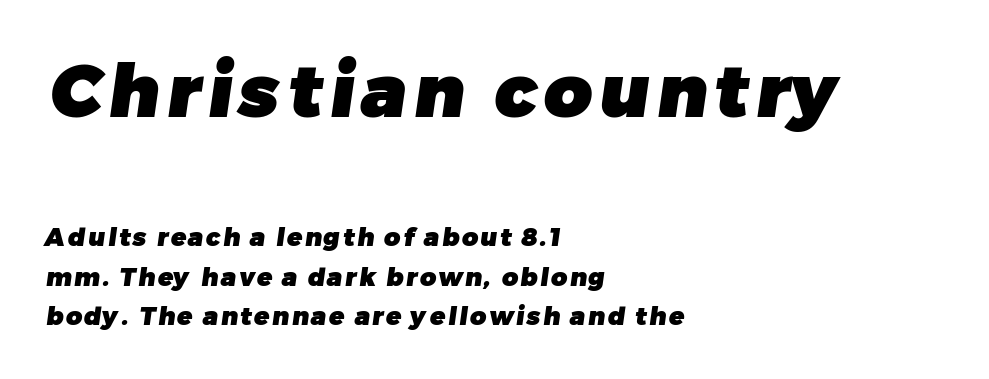
{"serif": "no", "bold": "yes", "weight": "heavy", "width": "normal", "stroke_contrast": "low", "x_height": "medium", "monospaced": "no", "underline": "no", "align": "left", "line_spacing": "normal", "line_spacing_ratio": 1.59, "larger_block": "first", "size_ratio": 2.96, "glyph_px": 74}
